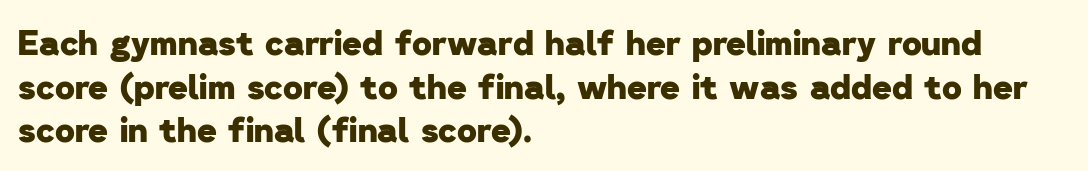
{"serif": "no", "bold": "yes", "weight": "heavy", "width": "normal", "stroke_contrast": "low", "x_height": "medium", "monospaced": "no", "underline": "no", "align": "left", "line_spacing": "normal", "line_spacing_ratio": 1.28, "letter_spacing": "normal", "letter_spacing_em": 0.0, "glyph_px": 34}
